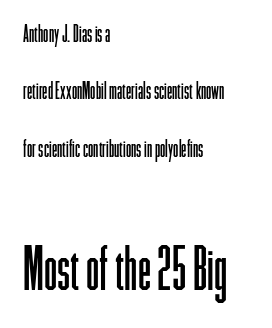
The image shows 60 px light, condensed sans-serif type, upright; set left-aligned, loose line spacing (2.39x), normal letter spacing, not underlined; the second (bottom) block is 2.5x larger; low stroke contrast and a medium x-height.
